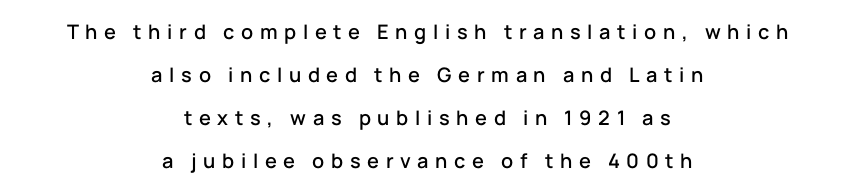
If you folded the block vertically in half, each line would mirror itself in length. The words here are not underlined. The leading is generous, giving the passage an open texture. Posture: straight, roman, zero tilt. These lines have a slow, spaced-out rhythm from letter to letter.
